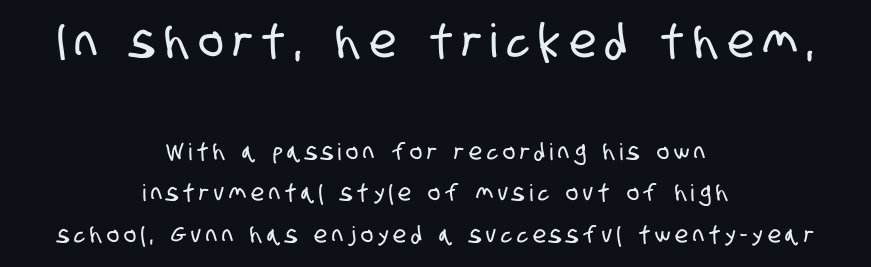
The image shows 46 px condensed sans-serif type; set centered, line spacing 1.82x, unusually wide letter spacing (+0.22 em), not underlined; the first (top) block is 2.0x larger; low stroke contrast and a large x-height.
